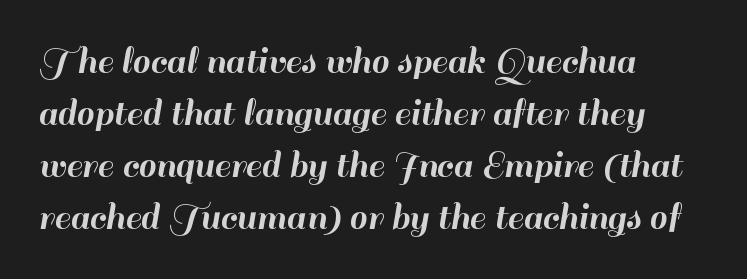
The image shows 40 px sans-serif type; set left-aligned, normal line spacing (1.3x), normal letter spacing, not underlined; high stroke contrast and a small x-height.
